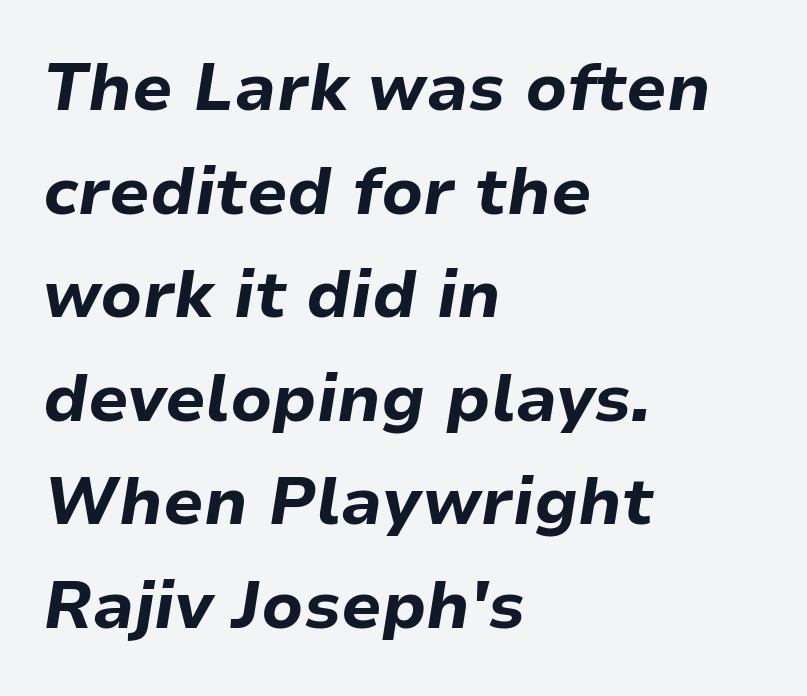
{"italic": "yes", "lean": "right", "slant_degrees": 9, "bold": "yes", "weight": "bold", "width": "normal", "stroke_contrast": "low", "x_height": "medium", "monospaced": "no", "underline": "no", "align": "left", "line_spacing": "normal", "line_spacing_ratio": 1.57, "letter_spacing": "normal", "letter_spacing_em": 0.0, "glyph_px": 66}
